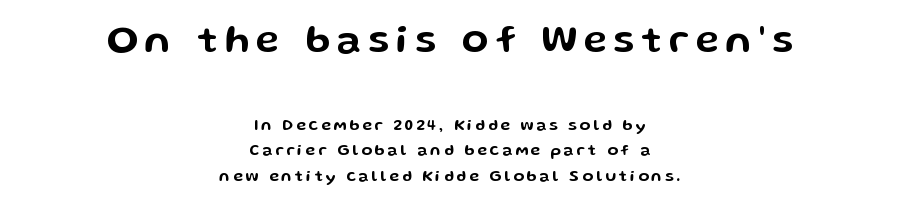
{"serif": "no", "italic": "no", "width": "wide", "stroke_contrast": "low", "x_height": "medium", "monospaced": "no", "underline": "no", "align": "center", "line_spacing": "normal", "line_spacing_ratio": 1.6, "larger_block": "first", "size_ratio": 2.44, "glyph_px": 39}
